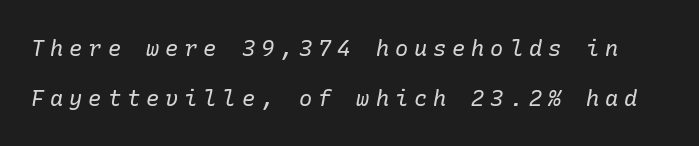
Q: Is the text bold? A: No.
Q: Is the text italic (slanted)? A: Yes, it leans right by about 10 degrees.
Q: Is the text underlined? A: No.
Q: Is the spacing between letters normal or unusually wide? A: Unusually wide.
Q: Is the spacing between lines tight, normal or loose? A: Loose.
